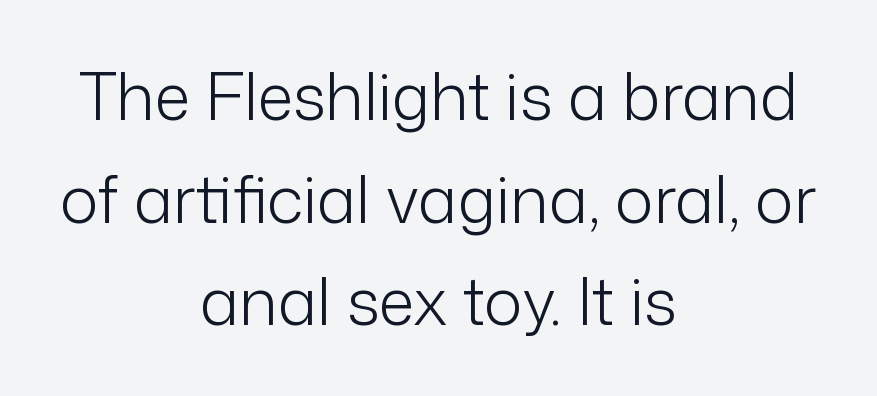
Nobody drew a line under any word here. Check where the strokes stop: nothing finishes them off — pure sans. The lines sit at an ordinary, default distance from one another. The cut favours lightness, reaching ordinary text weight at its darkest. What stands out about the letter spacing? Nothing — it is the standard amount. You could not count columns in this text — the font is proportionally spaced.
